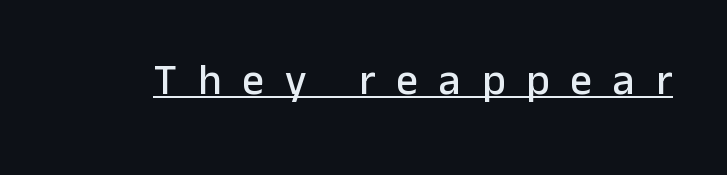
The image shows 43 px sans-serif type, upright; set unusually wide letter spacing (+0.49 em), underlined; low stroke contrast and a medium x-height.
